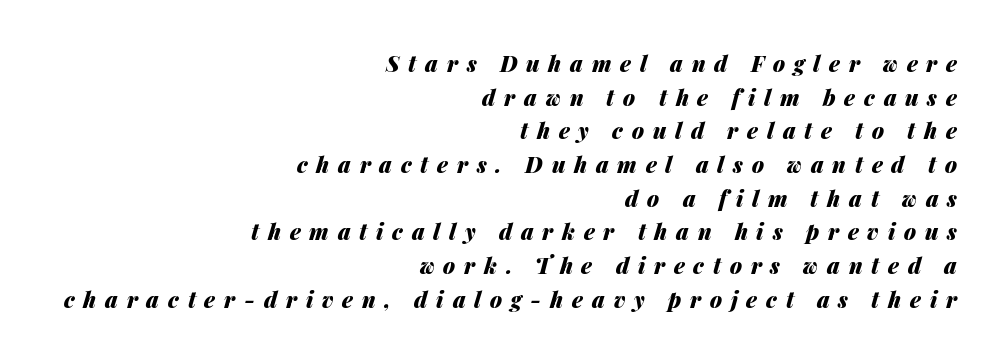
Q: Is the text bold? A: Yes.
Q: Is the text italic (slanted)? A: Yes, it leans right by about 14 degrees.
Q: Is the text underlined? A: No.
Q: How is the paragraph aligned? A: Right-aligned.
Q: Is the spacing between letters normal or unusually wide? A: Unusually wide.
Q: Is the spacing between lines tight, normal or loose? A: Normal.
